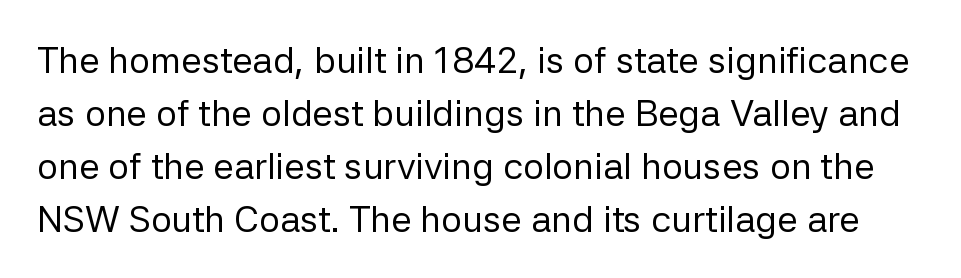
Q: Is the text bold? A: No.
Q: Is the text italic (slanted)? A: No, it is upright.
Q: Is the typeface a serif or a sans-serif typeface? A: Sans-serif.
Q: Is the text underlined? A: No.
Q: Is the spacing between letters normal or unusually wide? A: Normal.
Q: Is the spacing between lines tight, normal or loose? A: Normal.
Q: Width (condensed, normal, or wide)? A: Normal.
Q: Stroke contrast? A: Low.
Q: x-height? A: Medium.
Q: Monospaced? A: No.
